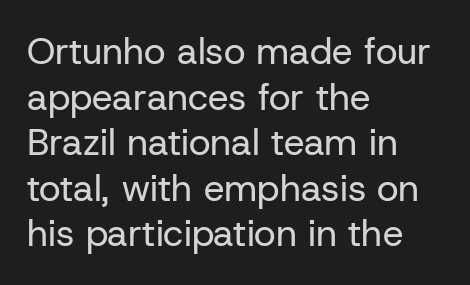
The image shows 37 px regular-weight sans-serif type, upright; set left-aligned, line spacing 1.23x, normal letter spacing, not underlined; low stroke contrast and a medium x-height.
